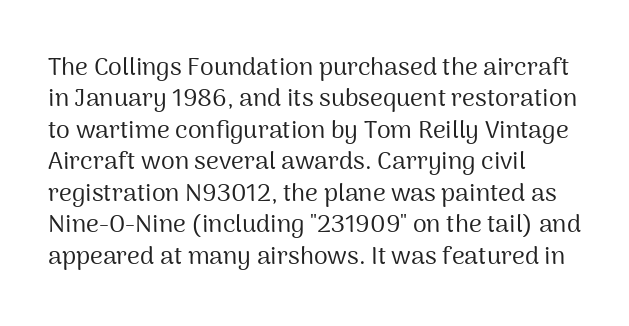
No letter is thick-stroked: the sample isn't bold. This is roman type, the default non-slanted kind. One glance says typical: line gaps are just what's usual. Plain, unruled lines of type. This sample is left-justified, so line endings fall wherever the words run out.
